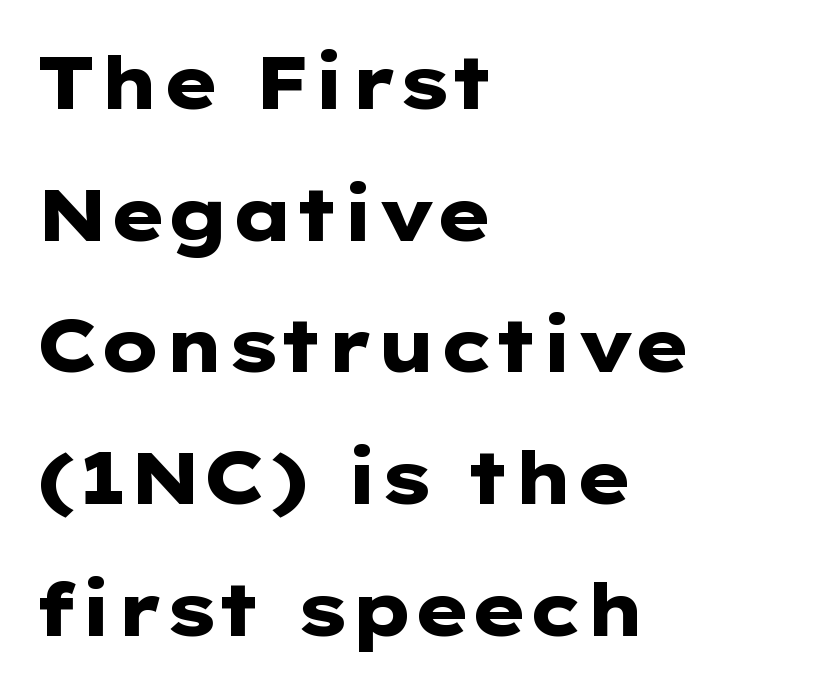
The image shows 74 px heavy, wide sans-serif type, upright; set left-aligned, line spacing 1.78x, normal letter spacing, not underlined; low stroke contrast and a medium x-height.
